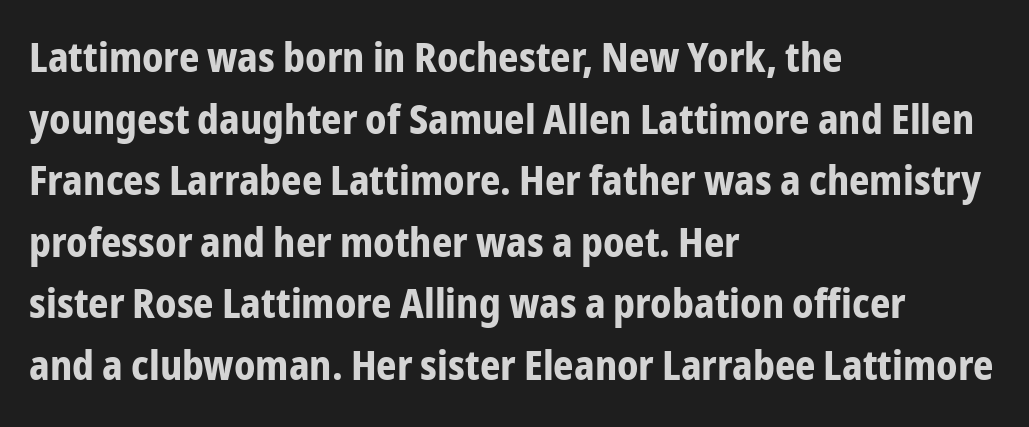
Varying glyph widths throughout — classic text-font behaviour. The letters carry no serifs — their stems end cleanly without finishing strokes. The baseline area is clear. The lettering holds an erect, upright posture throughout. Thick stems and heavy bowls — unmistakably bold.
